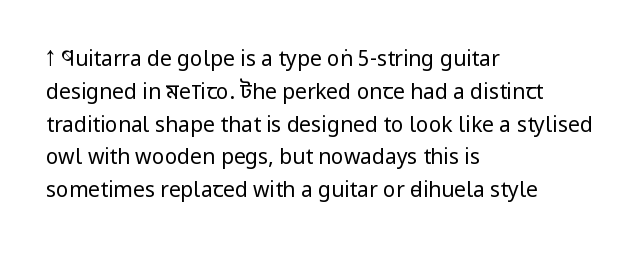
{"italic": "no", "bold": "no", "underline": "no", "align": "left", "line_spacing": "normal", "line_spacing_ratio": 1.56, "letter_spacing": "normal", "letter_spacing_em": 0.0, "glyph_px": 21}
